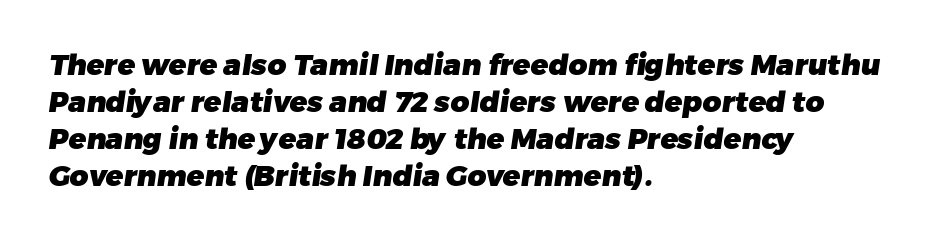
The image shows 29 px heavy sans-serif type; set left-aligned, normal line spacing (1.28x), normal letter spacing, not underlined; low stroke contrast and a medium x-height.
